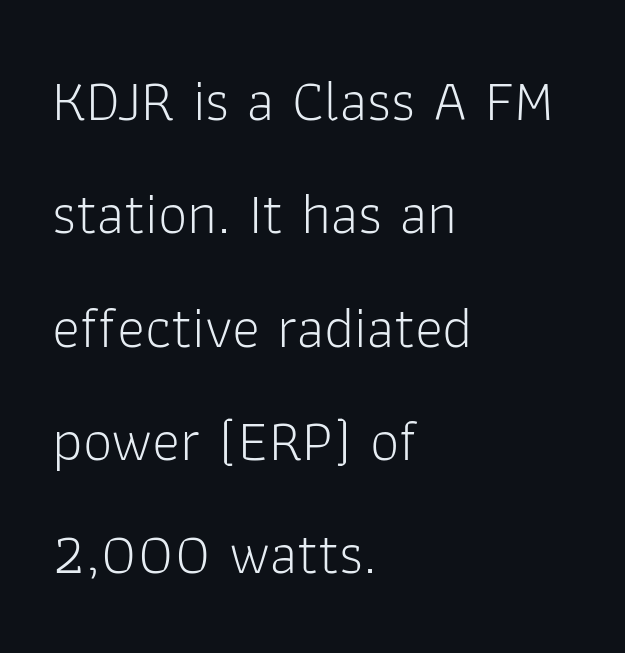
{"serif": "no", "italic": "no", "bold": "no", "weight": "light", "width": "normal", "stroke_contrast": "low", "x_height": "medium", "monospaced": "no", "underline": "no", "align": "left", "line_spacing": "loose", "line_spacing_ratio": 1.92, "letter_spacing": "normal", "letter_spacing_em": 0.0, "glyph_px": 59}
